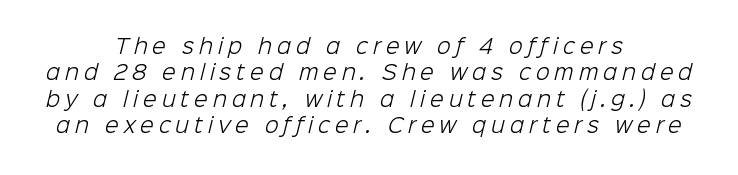
{"bold": "no", "underline": "no", "align": "center", "line_spacing": "normal", "line_spacing_ratio": 1.32, "letter_spacing": "wide", "letter_spacing_em": 0.25, "glyph_px": 20}
